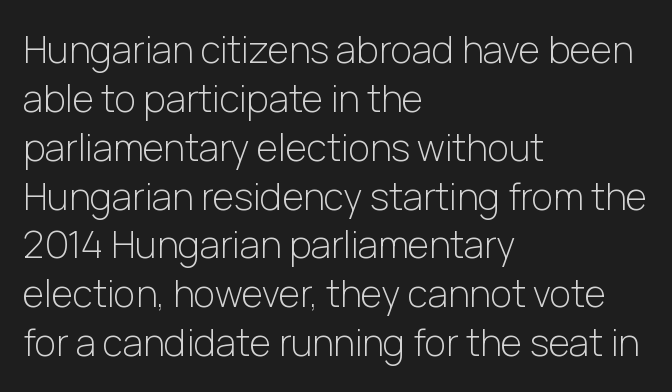
Each letter keeps its own natural width here, so spacing adapts to shape. Tracking here is standard; glyphs follow each other at the usual distance. Is the stroke heavy? The answer is a plain regular-or-lighter. Notice how the passage keeps a crisp vertical edge on the left only. How would I describe the line gaps? Plain and ordinary. Nope, no serifs anywhere on these letters.
